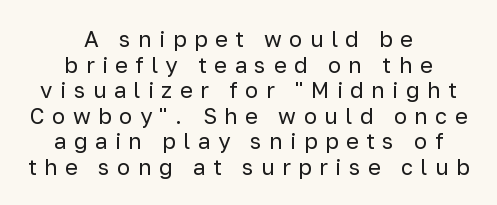
{"italic": "no", "bold": "no", "underline": "no", "align": "center", "line_spacing_ratio": 1.16, "letter_spacing": "wide", "letter_spacing_em": 0.34, "glyph_px": 22}
